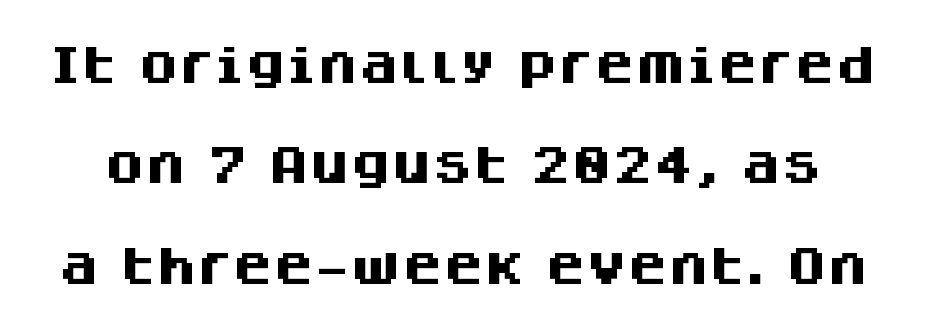
{"serif": "no", "italic": "no", "bold": "yes", "weight": "heavy", "width": "normal", "stroke_contrast": "medium", "x_height": "large", "monospaced": "no", "underline": "no", "line_spacing": "loose", "line_spacing_ratio": 2.45, "letter_spacing": "normal", "letter_spacing_em": 0.0, "glyph_px": 41}
